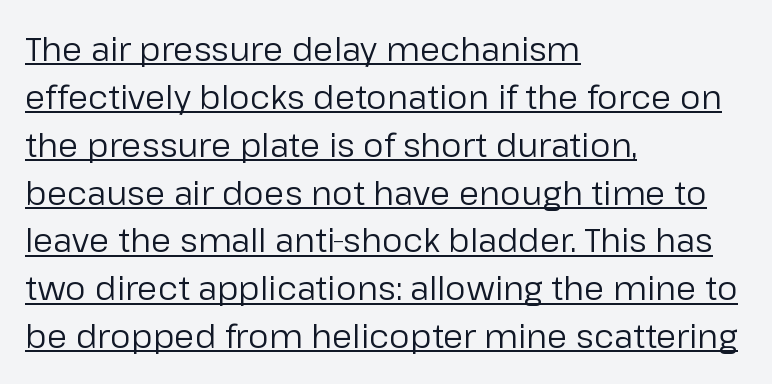
The image shows 33 px regular-weight sans-serif type, upright; set left-aligned, normal line spacing (1.45x), normal letter spacing, underlined; low stroke contrast and a medium x-height.
